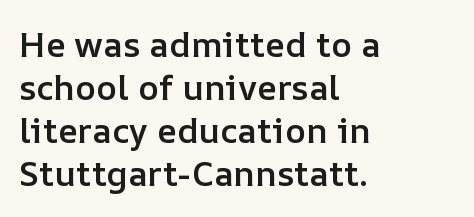
The letters stand upright; this is a roman face. Decoration check: the copy has no underline. Summary of weight: moderately heavy, a semibold. The passage shown is typed in a proportional face where columns would drift. The letters sit at their default tracking, neither squeezed nor spread.
